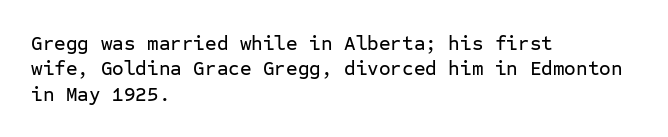
{"italic": "no", "underline": "no", "align": "left", "line_spacing": "normal", "line_spacing_ratio": 1.27, "letter_spacing": "normal", "letter_spacing_em": 0.0, "glyph_px": 20}
